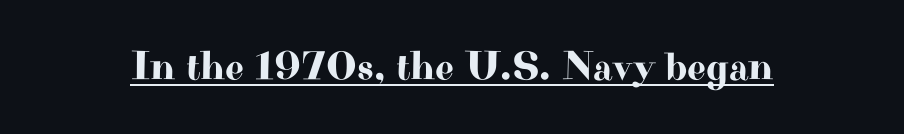
{"serif": "yes", "italic": "no", "width": "wide", "stroke_contrast": "high", "x_height": "small", "monospaced": "no", "underline": "yes", "letter_spacing": "normal", "letter_spacing_em": 0.0, "glyph_px": 41}
